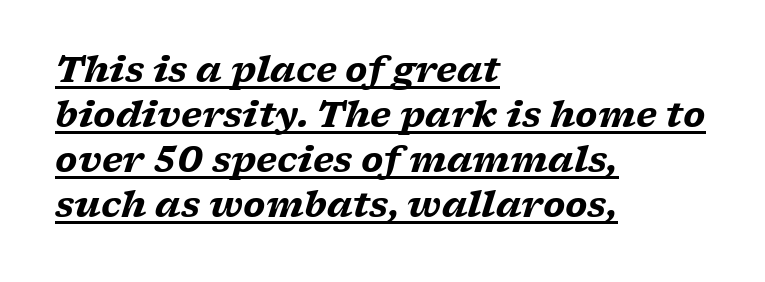
Q: Is the text bold? A: Yes.
Q: Is the text italic (slanted)? A: Yes, it leans right by about 17 degrees.
Q: Is the typeface a serif or a sans-serif typeface? A: Serif.
Q: Is the text underlined? A: Yes.
Q: How is the paragraph aligned? A: Left-aligned.
Q: Is the spacing between letters normal or unusually wide? A: Normal.
Q: Is the spacing between lines tight, normal or loose? A: Normal.
Q: Width (condensed, normal, or wide)? A: Wide.
Q: Stroke contrast? A: Low.
Q: x-height? A: Medium.
Q: Monospaced? A: No.
